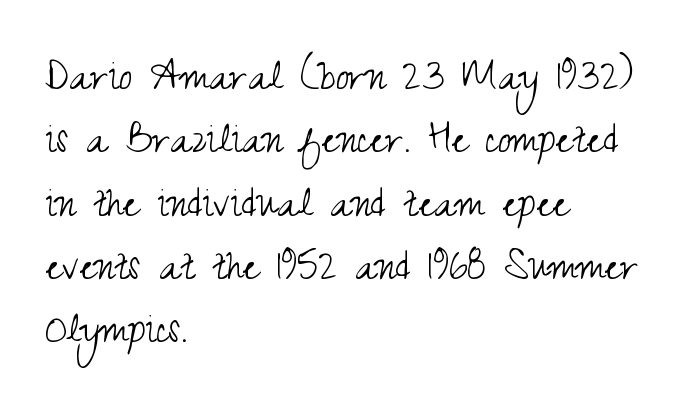
The specimen omits any rule beneath the text block's lines. The rendering uses a moderate line-height, typical for paragraphs. Typographically, this falls in the sans-serif category. Does extra space separate the letters? No, they use regular spacing.
